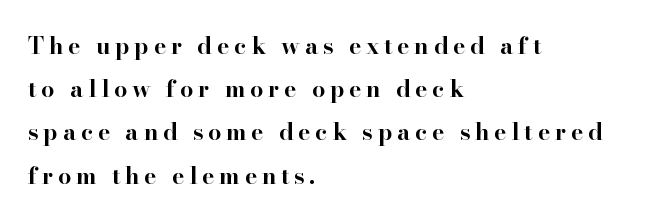
{"italic": "no", "bold": "yes", "underline": "no", "align": "left", "line_spacing_ratio": 1.88, "letter_spacing": "wide", "letter_spacing_em": 0.21, "glyph_px": 23}
